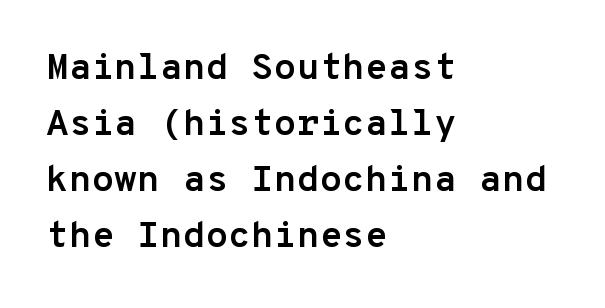
Q: Is the text bold? A: Yes.
Q: Is the text italic (slanted)? A: No, it is upright.
Q: Is the typeface a serif or a sans-serif typeface? A: Sans-serif.
Q: Is the text underlined? A: No.
Q: How is the paragraph aligned? A: Left-aligned.
Q: Is the spacing between letters normal or unusually wide? A: Normal.
Q: Is the spacing between lines tight, normal or loose? A: Normal.
Q: Width (condensed, normal, or wide)? A: Normal.
Q: Stroke contrast? A: Low.
Q: x-height? A: Medium.
Q: Monospaced? A: Yes.
